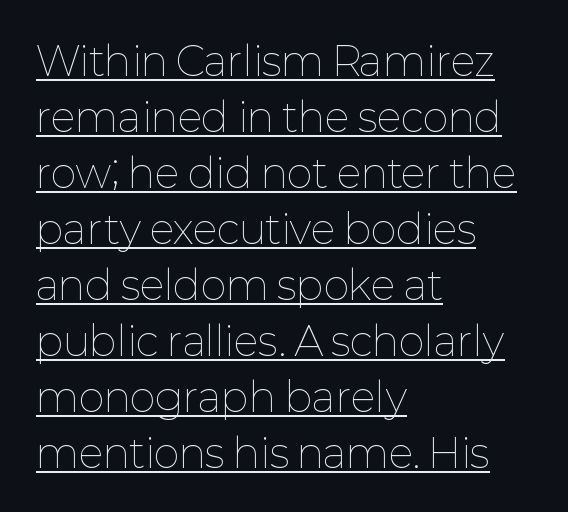
Q: Is the text bold? A: No.
Q: Is the text italic (slanted)? A: No, it is upright.
Q: Is the text underlined? A: Yes.
Q: How is the paragraph aligned? A: Left-aligned.
Q: Is the spacing between letters normal or unusually wide? A: Normal.
Q: Is the spacing between lines tight, normal or loose? A: Normal.
Q: Width (condensed, normal, or wide)? A: Normal.
Q: Stroke contrast? A: Low.
Q: x-height? A: Medium.
Q: Monospaced? A: No.
